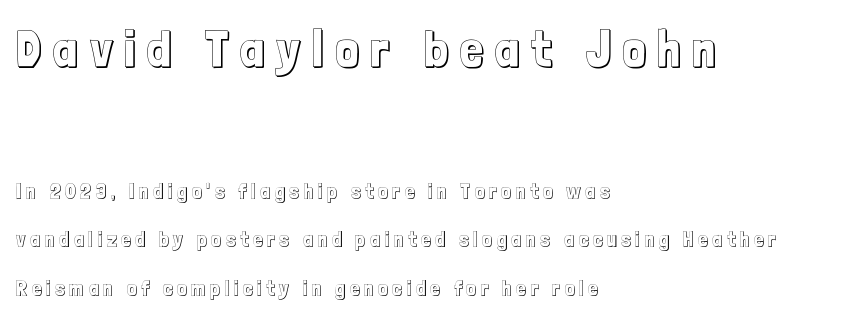
These two chunks differ in scale, with the top chunk taking the larger measure. Words float on clear page, feet unadorned. Proportional: the letters do not fall into vertical columns. Notice how the stems are strictly vertical — no italics here. Whoever set this chose breathing room over compactness in the vertical rhythm.
